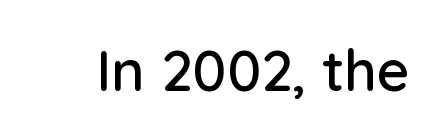
Q: Is the text italic (slanted)? A: No, it is upright.
Q: Is the typeface a serif or a sans-serif typeface? A: Sans-serif.
Q: Is the text underlined? A: No.
Q: Is the spacing between letters normal or unusually wide? A: Normal.
Q: Width (condensed, normal, or wide)? A: Normal.
Q: Stroke contrast? A: Low.
Q: x-height? A: Medium.
Q: Monospaced? A: No.
